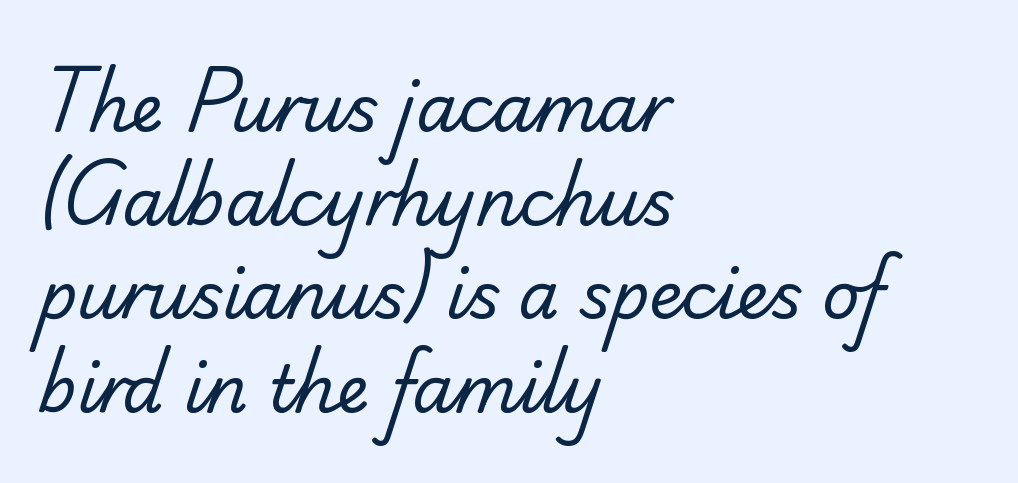
Q: Is the text bold? A: No.
Q: Is the typeface a serif or a sans-serif typeface? A: Sans-serif.
Q: Is the text underlined? A: No.
Q: How is the paragraph aligned? A: Left-aligned.
Q: Is the spacing between letters normal or unusually wide? A: Normal.
Q: Is the spacing between lines tight, normal or loose? A: Normal.
Q: Width (condensed, normal, or wide)? A: Normal.
Q: Stroke contrast? A: Low.
Q: x-height? A: Small.
Q: Monospaced? A: No.
